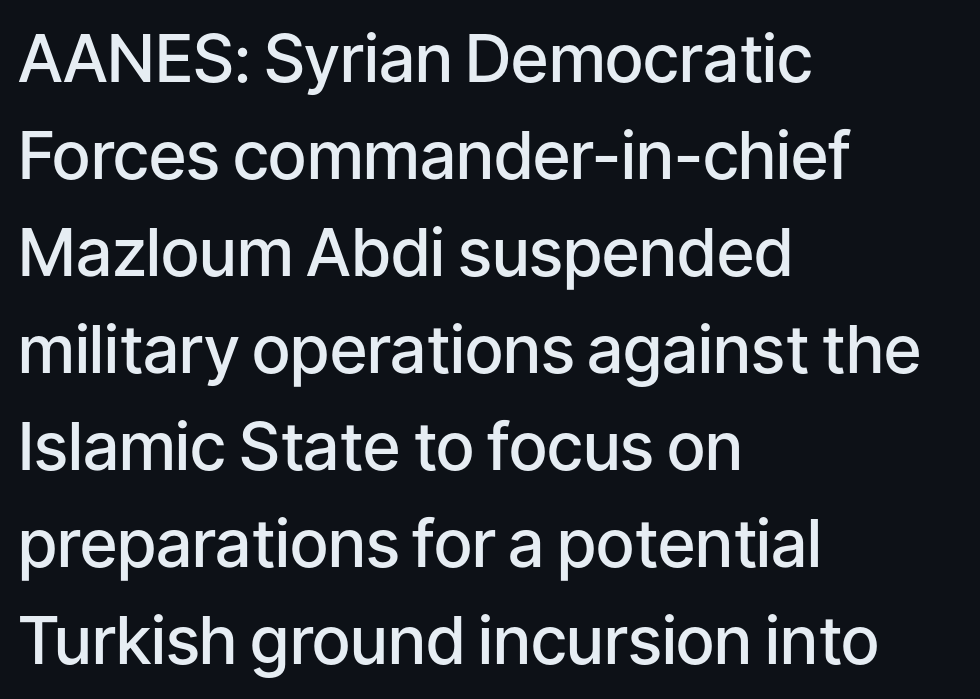
The typesetter chose a ragged-right arrangement here. The passage shown is semibold, sitting just below true bold. The type sits square on the baseline with zero lean. Do the characters align in a grid? No, the font is proportional.
